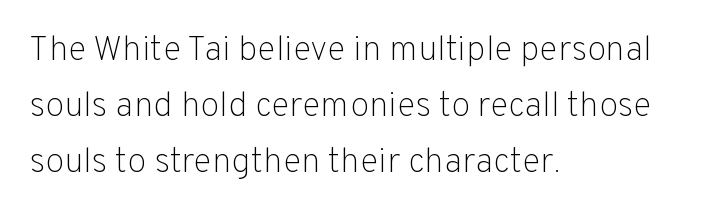
Q: Is the text bold? A: No.
Q: Is the text italic (slanted)? A: No, it is upright.
Q: Is the typeface a serif or a sans-serif typeface? A: Sans-serif.
Q: Is the text underlined? A: No.
Q: How is the paragraph aligned? A: Left-aligned.
Q: Is the spacing between letters normal or unusually wide? A: Normal.
Q: Is the spacing between lines tight, normal or loose? A: Normal.
Q: Width (condensed, normal, or wide)? A: Normal.
Q: Stroke contrast? A: Low.
Q: x-height? A: Medium.
Q: Monospaced? A: No.
